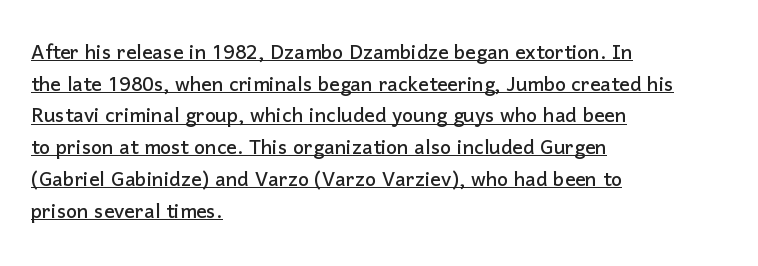
The rendering anchors every line to the left-hand side. Letter spacing: default. Emphasis is given by a line drawn under the lettering. Do the letters lean? They stand straight.
